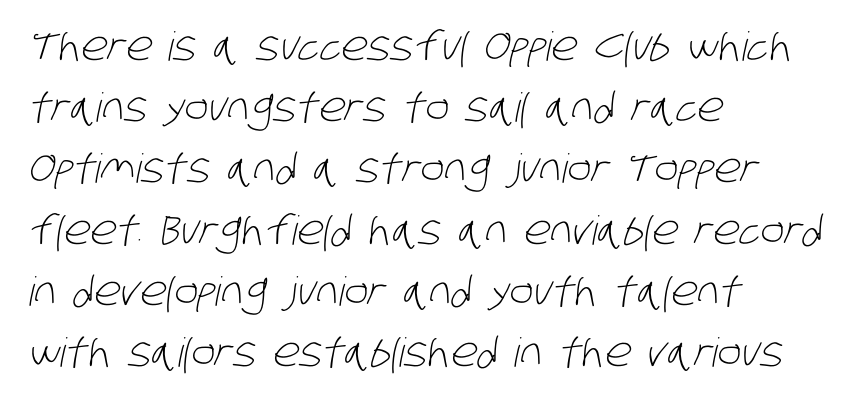
The image shows 40 px light, condensed sans-serif type; set left-aligned, normal line spacing (1.53x), normal letter spacing, not underlined; low stroke contrast and a large x-height.
